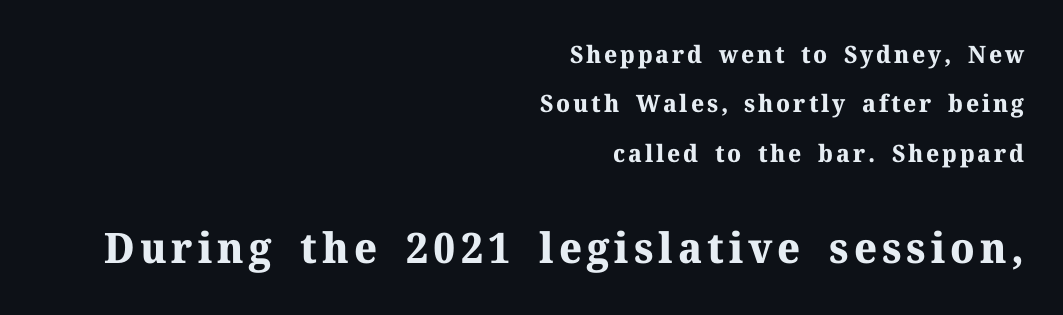
The image shows 42 px bold serif type, upright; set right-aligned, loose line spacing (2.06x), not underlined; the second (bottom) block is 1.75x larger; medium stroke contrast and a medium x-height.
